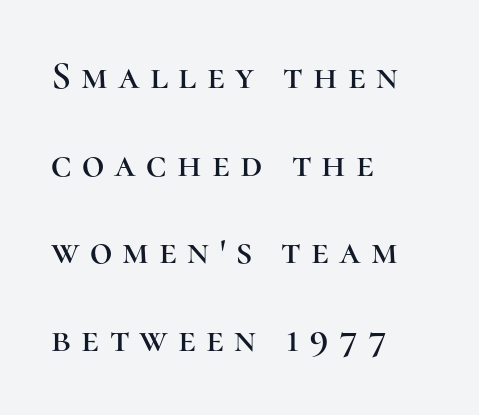
Vertically, the passage feels expansive, rows floating well apart. These lines stack with their left ends in a neat column. Glyph-to-glyph distance is far greater than everyday printed text. Notice how the stems are strictly vertical — no italics here. Nobody drew a line under any word here. A typesetter would call this proportional, since set widths differ per character.
